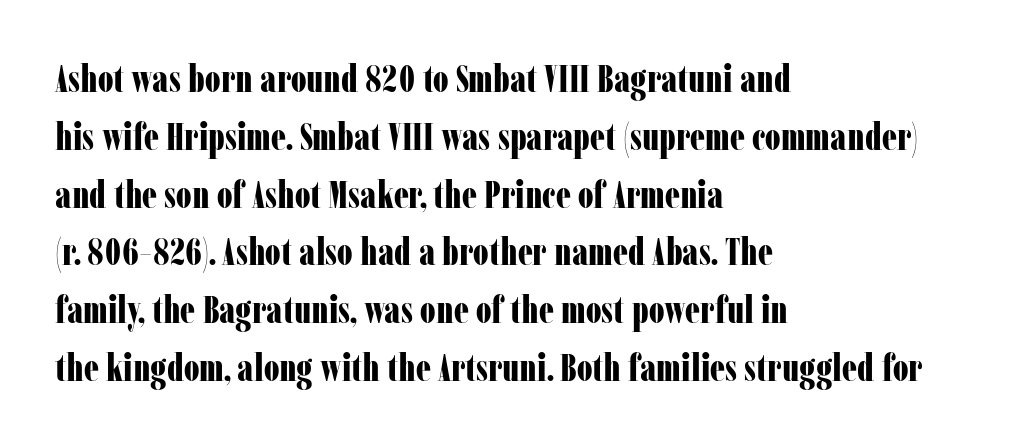
Q: Is the text bold? A: Yes.
Q: Is the text italic (slanted)? A: No, it is upright.
Q: Is the typeface a serif or a sans-serif typeface? A: Serif.
Q: Is the text underlined? A: No.
Q: How is the paragraph aligned? A: Left-aligned.
Q: Is the spacing between letters normal or unusually wide? A: Normal.
Q: Is the spacing between lines tight, normal or loose? A: Normal.
Q: Width (condensed, normal, or wide)? A: Condensed.
Q: Stroke contrast? A: Low.
Q: x-height? A: Medium.
Q: Monospaced? A: No.
